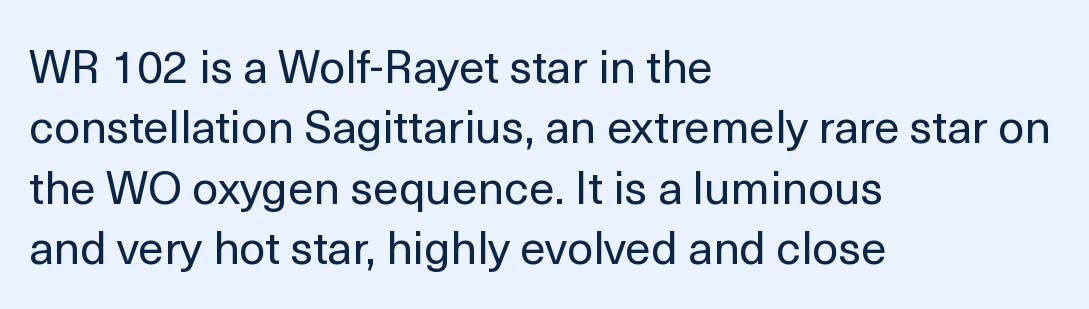
The rendering uses a moderate line-height, typical for paragraphs. The space directly below the letters is spotless. All the whitespace from short lines collects on the right. This sample uses plain, unmodified letter spacing.
